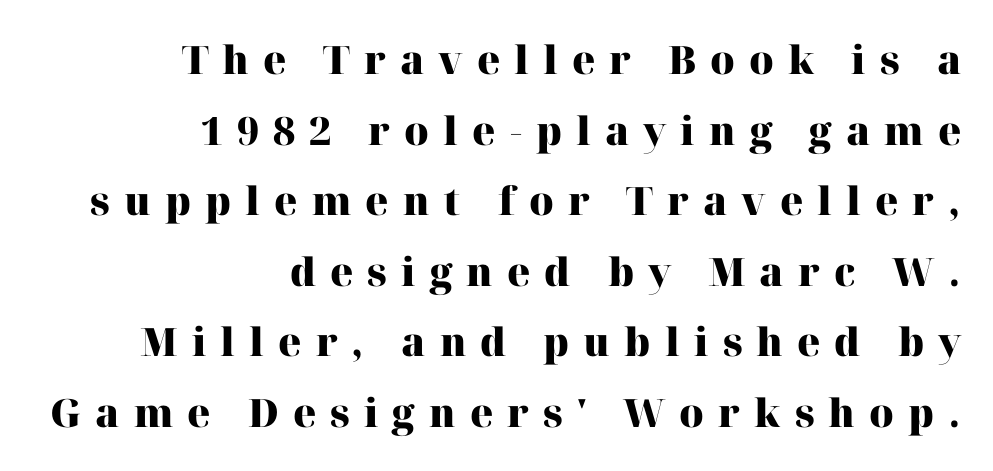
The image shows 39 px heavy serif type, upright; set right-aligned, line spacing 1.81x, unusually wide letter spacing (+0.36 em), not underlined; high stroke contrast and a medium x-height.
